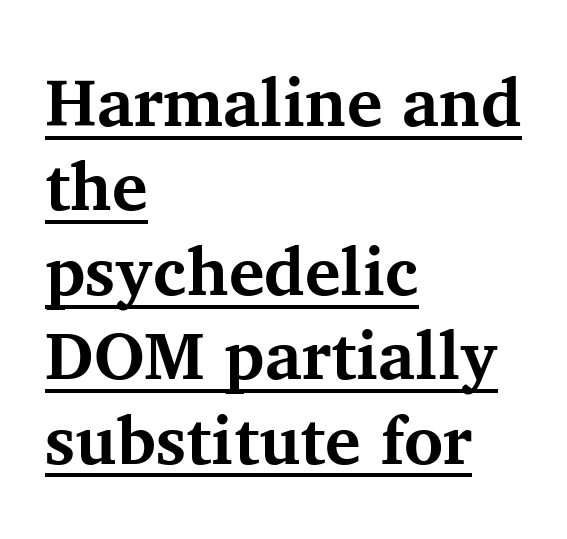
The image shows 67 px bold serif type, upright; set left-aligned, normal line spacing (1.26x), normal letter spacing, underlined; medium stroke contrast and a medium x-height.
